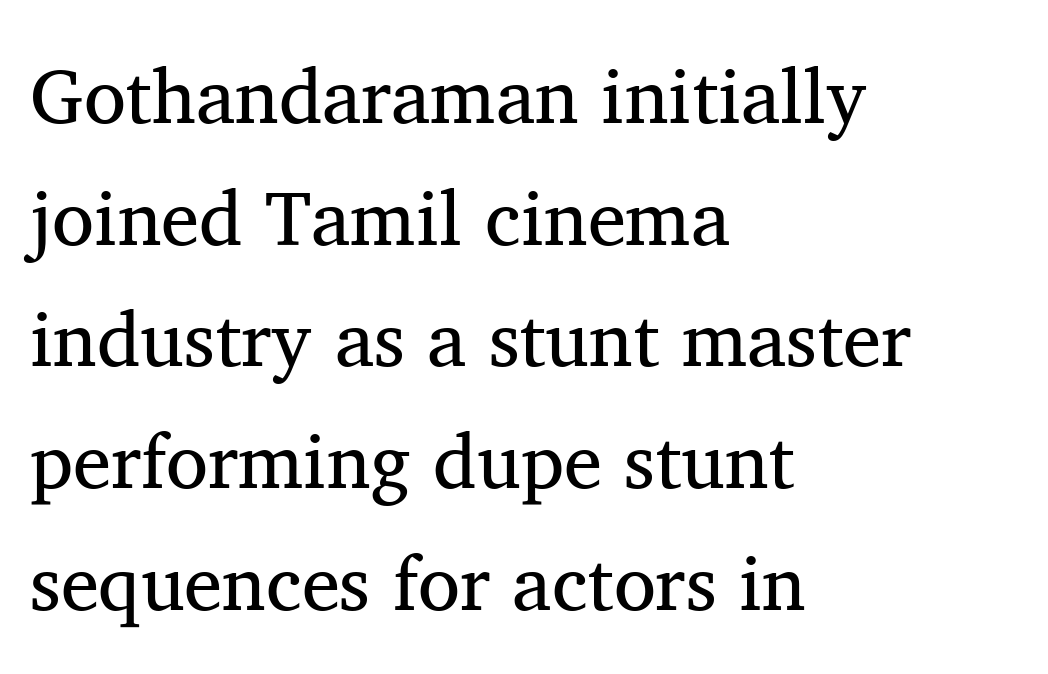
{"serif": "yes", "italic": "no", "bold": "no", "weight": "regular", "width": "normal", "stroke_contrast": "medium", "x_height": "medium", "monospaced": "no", "underline": "no", "align": "left", "line_spacing": "normal", "line_spacing_ratio": 1.58, "letter_spacing": "normal", "letter_spacing_em": 0.0, "glyph_px": 77}
